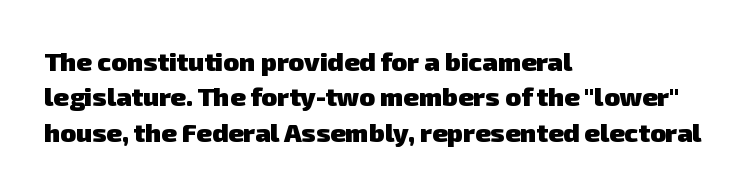
Characters follow at the spacing the type designer built in. Vertical spacing — default. Alignment: flush left. Students, this is bold: see how much ink each stroke carries.
